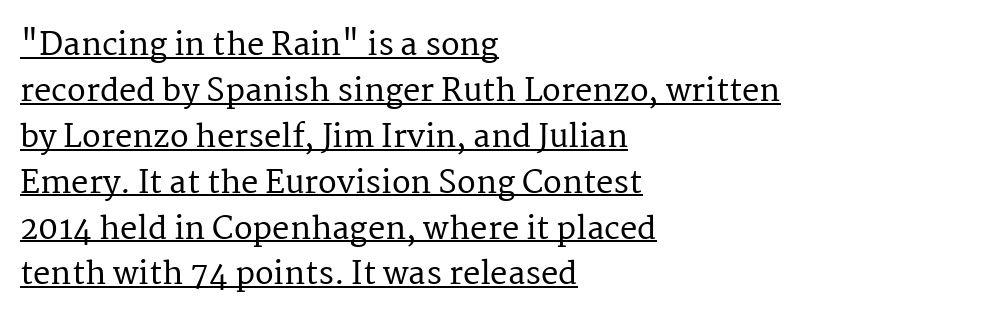
The image shows 31 px serif type, upright; set left-aligned, normal line spacing (1.48x), normal letter spacing, underlined; medium stroke contrast and a medium x-height.
